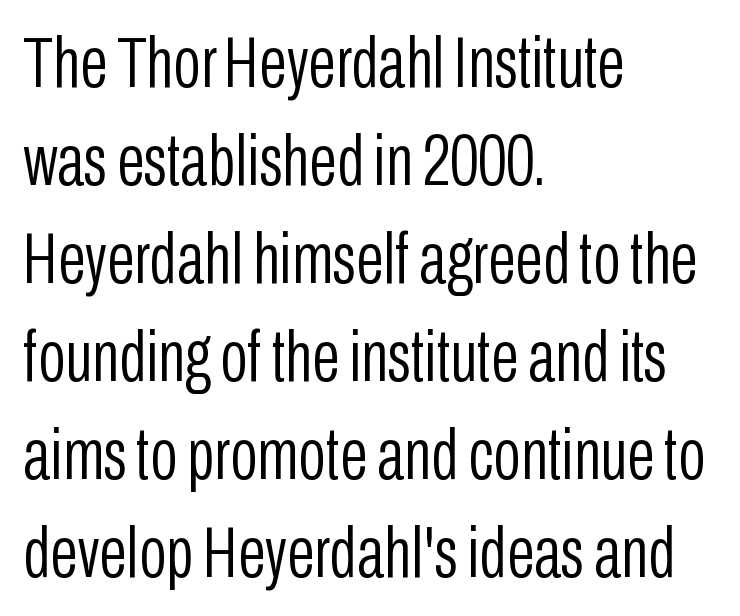
Every character sits straight up, as roman type does. This sample uses a sans-serif face. Vertical spacing — default. This sample is left-justified, so line endings fall wherever the words run out. Weight: not bold — regular or lighter.
